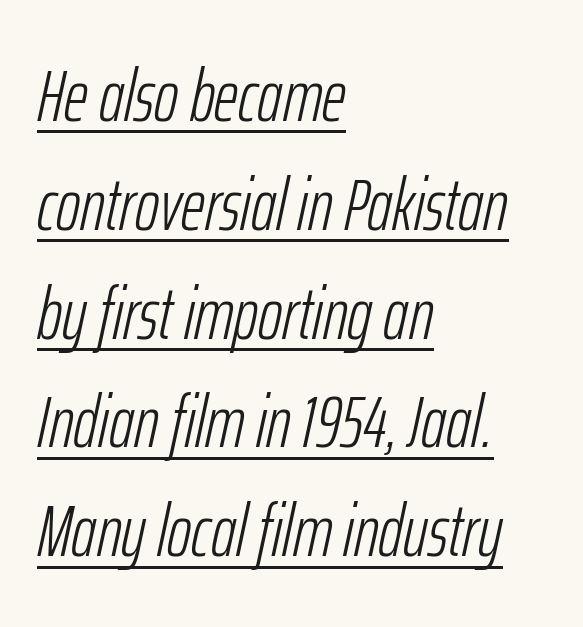
Q: Is the text bold? A: No.
Q: Is the text italic (slanted)? A: Yes, it leans right by about 12 degrees.
Q: Is the text underlined? A: Yes.
Q: How is the paragraph aligned? A: Left-aligned.
Q: Is the spacing between letters normal or unusually wide? A: Normal.
Q: Is the spacing between lines tight, normal or loose? A: Normal.
Q: Width (condensed, normal, or wide)? A: Condensed.
Q: Stroke contrast? A: Low.
Q: x-height? A: Medium.
Q: Monospaced? A: No.
